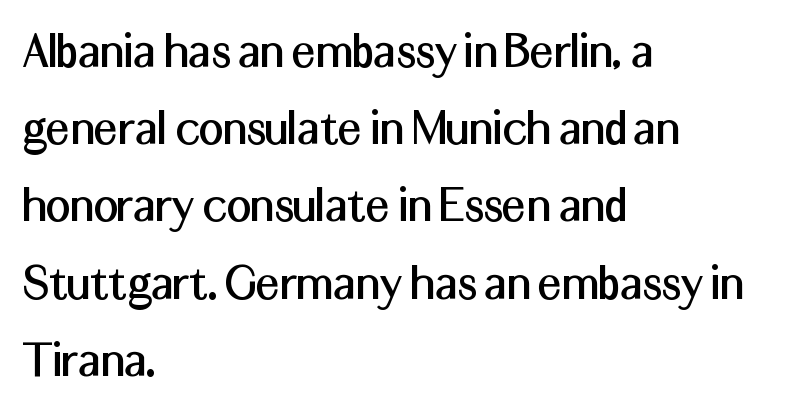
The image shows 54 px sans-serif type, upright; set left-aligned, normal line spacing (1.43x), normal letter spacing, not underlined; medium stroke contrast and a medium x-height.
